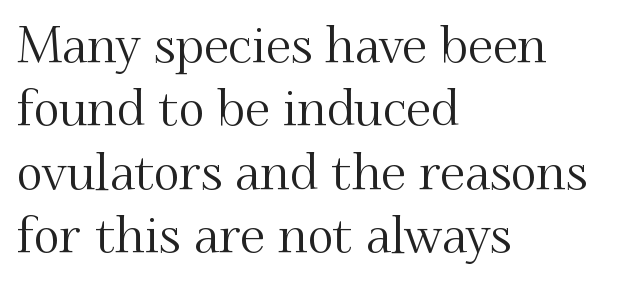
The image shows 50 px serif type, upright; set left-aligned, normal line spacing (1.27x), normal letter spacing, not underlined; medium stroke contrast and a small x-height.
